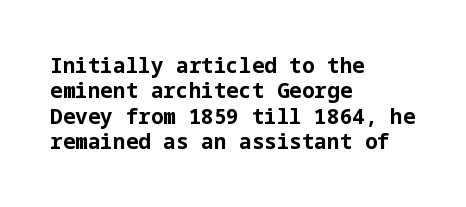
The image shows 21 px bold type, upright; set left-aligned, line spacing 1.21x, normal letter spacing, not underlined.
